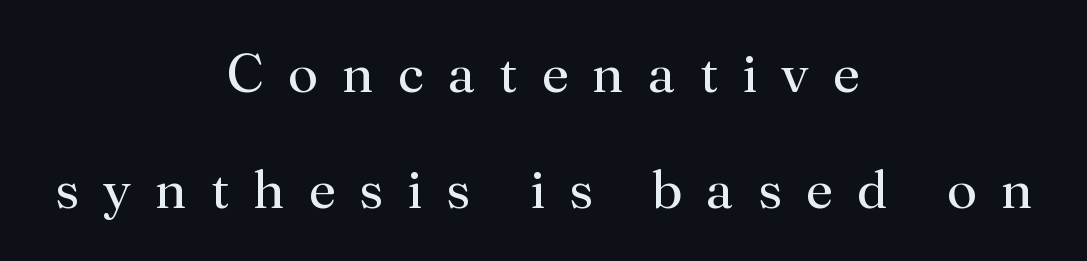
Q: Is the text bold? A: No.
Q: Is the text italic (slanted)? A: No, it is upright.
Q: Is the typeface a serif or a sans-serif typeface? A: Serif.
Q: Is the text underlined? A: No.
Q: How is the paragraph aligned? A: Centered.
Q: Is the spacing between letters normal or unusually wide? A: Unusually wide.
Q: Is the spacing between lines tight, normal or loose? A: Loose.
Q: Width (condensed, normal, or wide)? A: Normal.
Q: Stroke contrast? A: Medium.
Q: x-height? A: Small.
Q: Monospaced? A: No.
